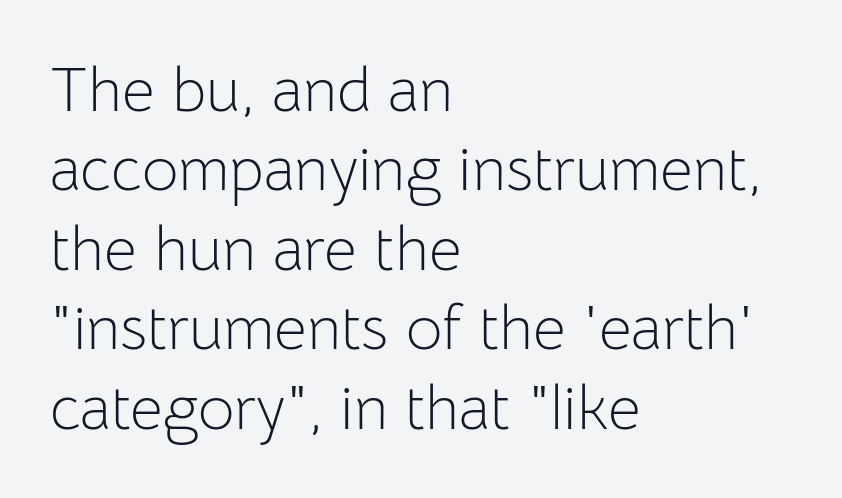
{"serif": "no", "italic": "no", "bold": "no", "weight": "light", "width": "normal", "stroke_contrast": "low", "x_height": "medium", "monospaced": "no", "underline": "no", "align": "left", "line_spacing": "normal", "line_spacing_ratio": 1.26, "letter_spacing": "normal", "letter_spacing_em": 0.0, "glyph_px": 63}
